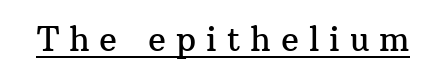
Q: Is the text italic (slanted)? A: No, it is upright.
Q: Is the typeface a serif or a sans-serif typeface? A: Serif.
Q: Is the text underlined? A: Yes.
Q: Is the spacing between letters normal or unusually wide? A: Unusually wide.
Q: Width (condensed, normal, or wide)? A: Normal.
Q: Stroke contrast? A: Medium.
Q: x-height? A: Medium.
Q: Monospaced? A: No.
